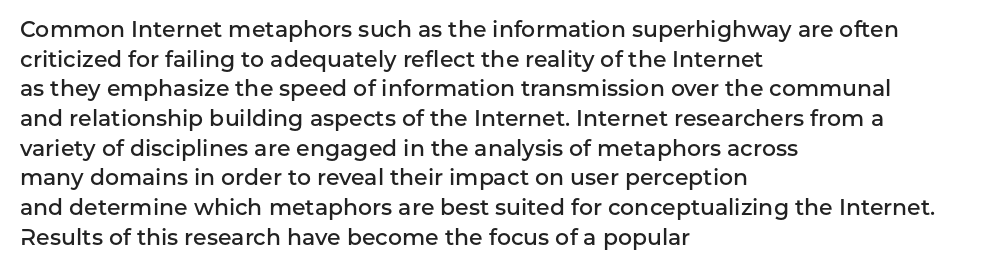
No word sits above an underline. Look at the stroke-to-counter ratio: somewhat heavy, a semibold. When letters stand straight like this, we call the style roman or upright. Observe the ordinary spacing: letters are neighbours, not strangers. The space between consecutive lines is moderate.
